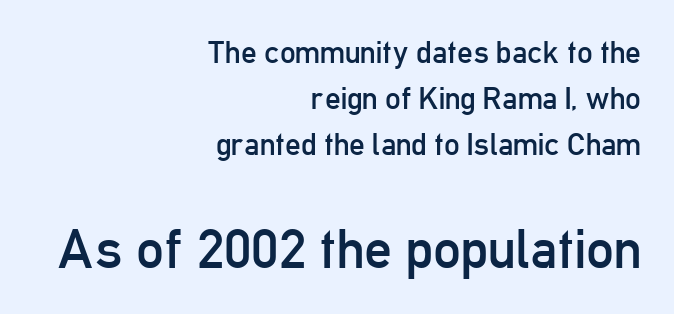
{"serif": "no", "italic": "no", "bold": "no", "weight": "regular", "width": "condensed", "stroke_contrast": "low", "x_height": "medium", "monospaced": "no", "underline": "no", "align": "right", "line_spacing": "normal", "line_spacing_ratio": 1.49, "letter_spacing": "normal", "letter_spacing_em": 0.0, "larger_block": "second", "size_ratio": 1.77, "glyph_px": 55}
